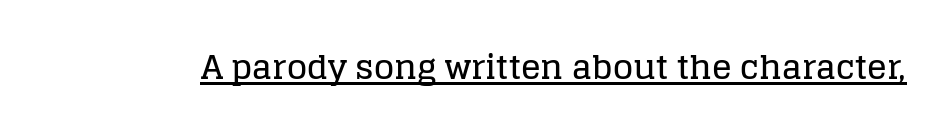
Honestly, the letter spacing is just normal — you wouldn't notice it. The type family on display is of the serif kind. The face used here is proportionally spaced, like ordinary book or web type. Italic? Not at all — the glyphs are vertical. This is underlined copy, the kind a proofreader might mark for attention.
